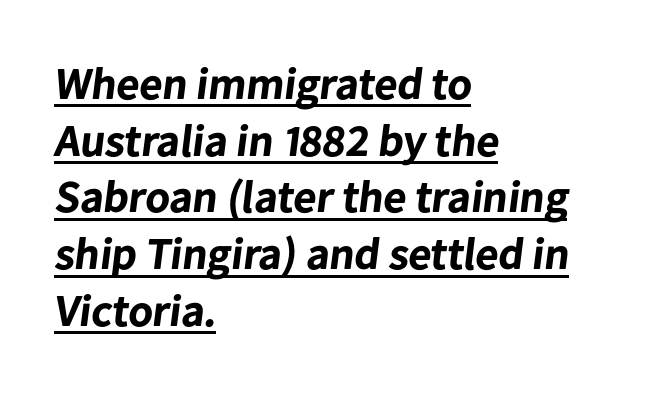
Caption: standard tracking, unaltered. Alignment: flush left. The glyphs in this specimen are sans serif. Does the weight exceed regular? Yes, all the way to bold. Is there much room between lines? A standard amount, neither cramped nor airy.
